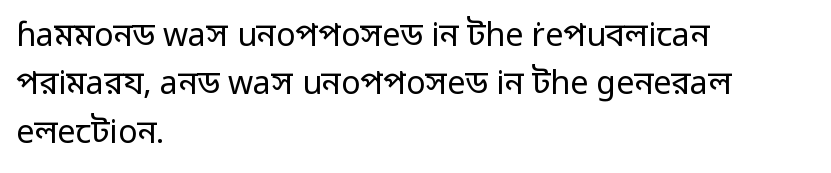
The rendering anchors every line to the left-hand side. Weight: regular or lighter. No italicization has been applied; the sample stays upright. Unlike a traditional serif, this face leaves its strokes unadorned. Underline: absent. Spacing verdict: proportional, widths tailored to each character.
